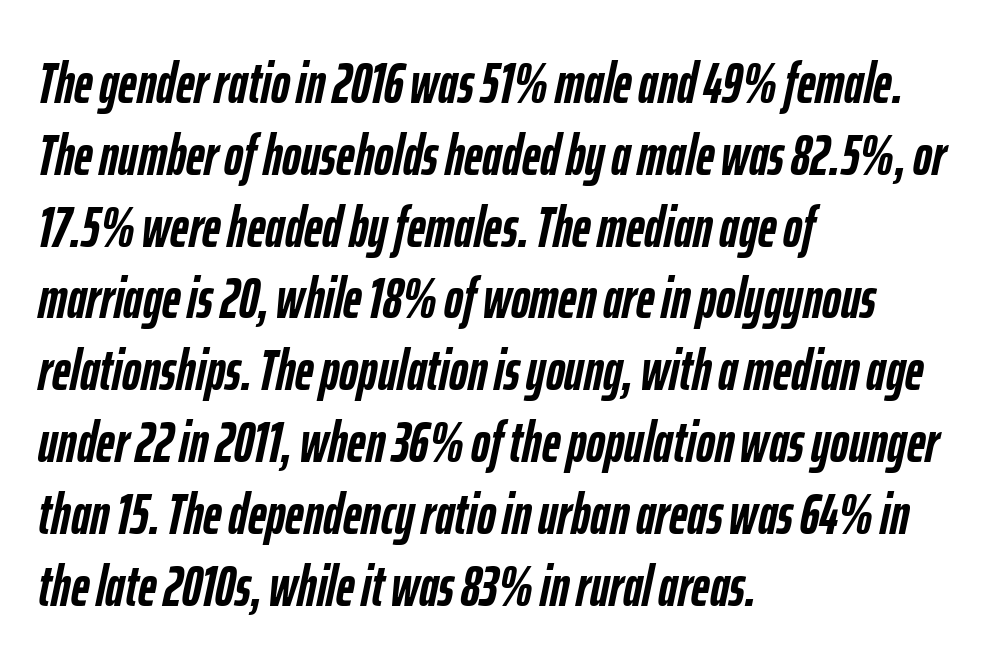
{"italic": "yes", "lean": "right", "slant_degrees": 12, "bold": "yes", "weight": "semibold", "width": "condensed", "stroke_contrast": "low", "x_height": "medium", "monospaced": "no", "underline": "no", "align": "left", "line_spacing": "normal", "line_spacing_ratio": 1.26, "letter_spacing": "normal", "letter_spacing_em": 0.0, "glyph_px": 57}
